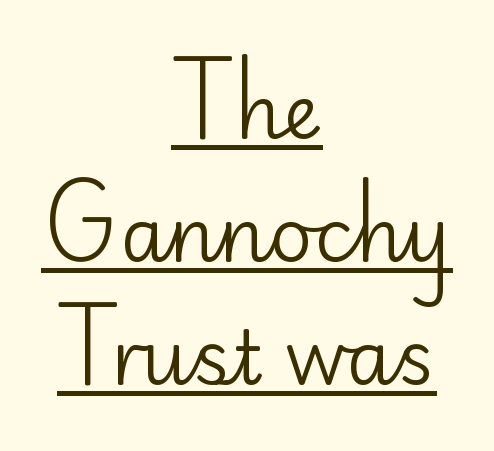
Q: Is the text bold? A: No.
Q: Is the text italic (slanted)? A: No, it is upright.
Q: Is the typeface a serif or a sans-serif typeface? A: Sans-serif.
Q: Is the text underlined? A: Yes.
Q: How is the paragraph aligned? A: Centered.
Q: Is the spacing between letters normal or unusually wide? A: Normal.
Q: Is the spacing between lines tight, normal or loose? A: Normal.
Q: Width (condensed, normal, or wide)? A: Normal.
Q: Stroke contrast? A: Low.
Q: x-height? A: Small.
Q: Monospaced? A: No.
